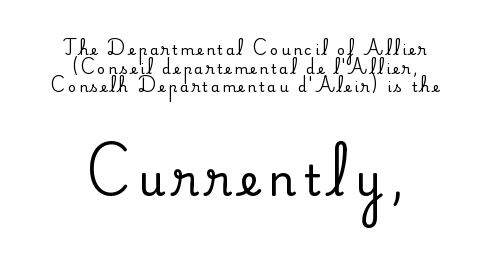
The image shows 43 px serif type, upright; set centered, normal line spacing (1.33x), unusually wide letter spacing (+0.2 em), not underlined; the second (bottom) block is 3.07x larger; medium stroke contrast and a small x-height.
